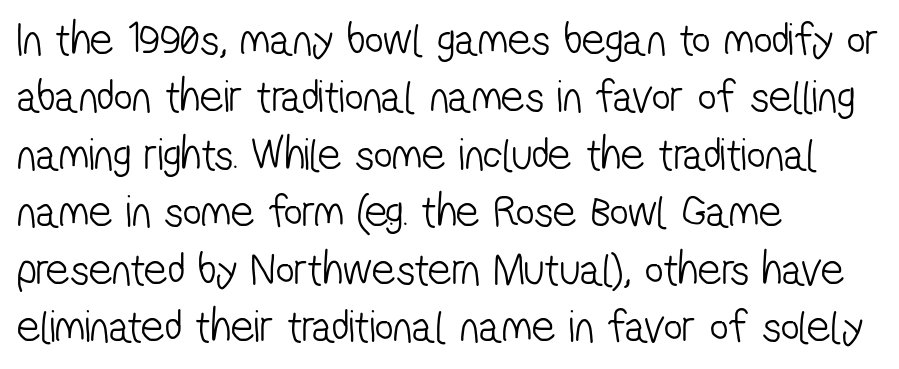
Each line starts at the same left margin while the right side varies. Each stroke keeps to a modest, everyday thickness or less. Each letter keeps its own natural width here, so spacing adapts to shape. Descender tails drop into unmarked territory. Words appear dense and cohesive because spacing is normal. The rendering uses a moderate line-height, typical for paragraphs.
